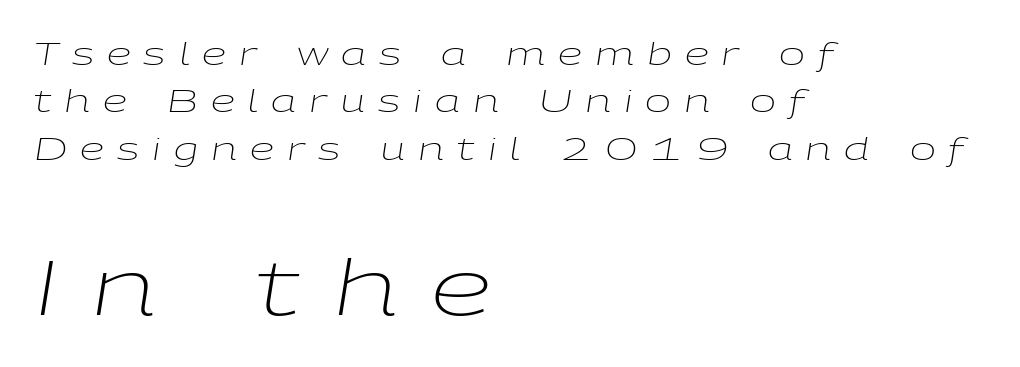
These two chunks differ in scale, with the bottom chunk taking the larger measure. Each stroke keeps to a modest, everyday thickness or less. The letters are slanted; this is an italic face. The lines are quadded left.
